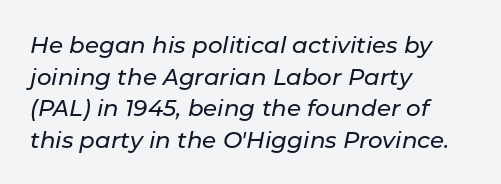
The image shows 23 px text type, italic (leaning right); set left-aligned, normal line spacing (1.37x), normal letter spacing, not underlined.
